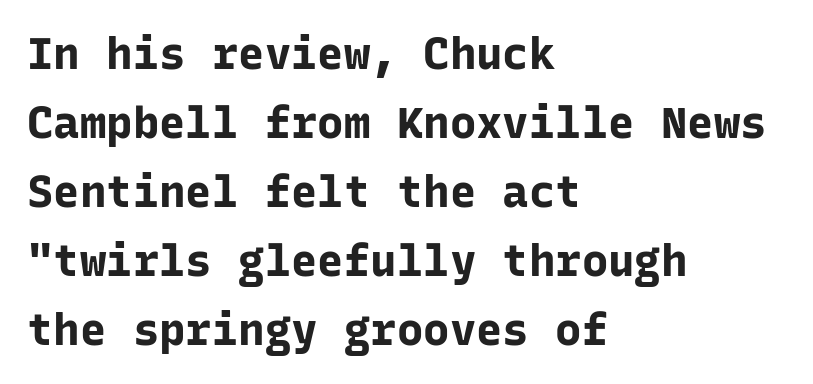
Q: Is the text bold? A: Yes.
Q: Is the text italic (slanted)? A: No, it is upright.
Q: Is the typeface a serif or a sans-serif typeface? A: Sans-serif.
Q: Is the text underlined? A: No.
Q: How is the paragraph aligned? A: Left-aligned.
Q: Is the spacing between letters normal or unusually wide? A: Normal.
Q: Is the spacing between lines tight, normal or loose? A: Normal.
Q: Width (condensed, normal, or wide)? A: Normal.
Q: Stroke contrast? A: Low.
Q: x-height? A: Medium.
Q: Monospaced? A: Yes.
